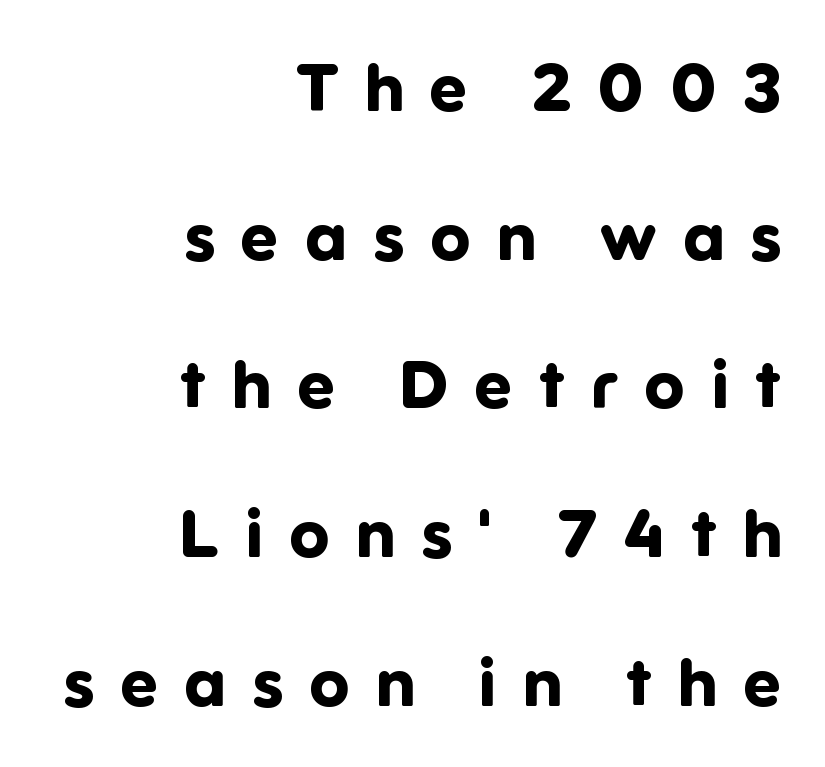
Q: Is the text bold? A: Yes.
Q: Is the text italic (slanted)? A: No, it is upright.
Q: Is the typeface a serif or a sans-serif typeface? A: Sans-serif.
Q: Is the text underlined? A: No.
Q: How is the paragraph aligned? A: Right-aligned.
Q: Is the spacing between letters normal or unusually wide? A: Unusually wide.
Q: Is the spacing between lines tight, normal or loose? A: Loose.
Q: Width (condensed, normal, or wide)? A: Normal.
Q: Stroke contrast? A: Low.
Q: x-height? A: Medium.
Q: Monospaced? A: No.
